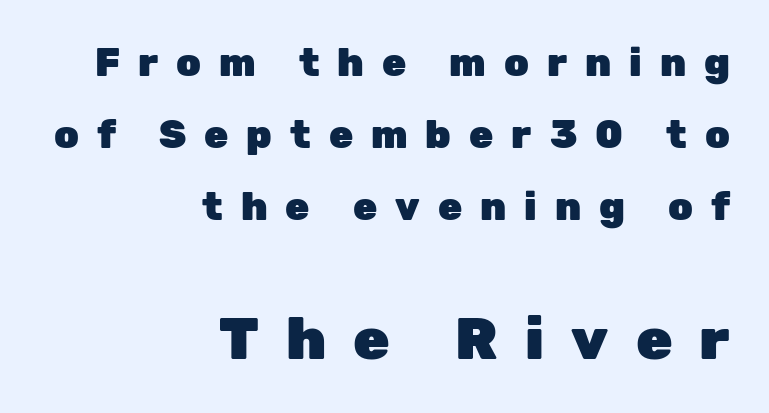
Ordinary non-slanted type is in use. The characters look thick and weighty, a clear bold. Scale increases going downward across the two blocks. Think of a printed novel: that variable character pitch is what you see here. Which margin do the lines hug? The right one — the left edge is uneven. Underline: absent.
